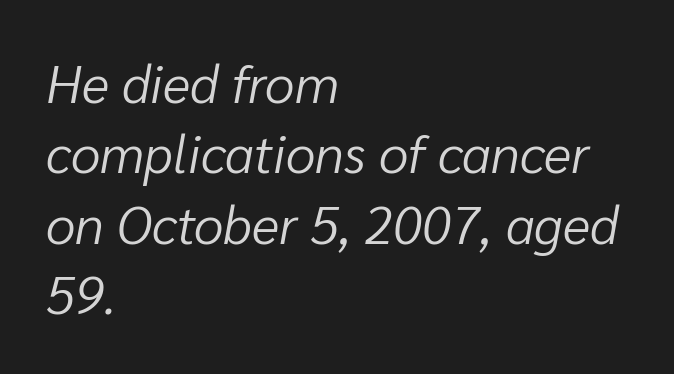
Q: Is the text bold? A: No.
Q: Is the text italic (slanted)? A: Yes, it leans right by about 10 degrees.
Q: Is the text underlined? A: No.
Q: How is the paragraph aligned? A: Left-aligned.
Q: Is the spacing between letters normal or unusually wide? A: Normal.
Q: Is the spacing between lines tight, normal or loose? A: Normal.
Q: Width (condensed, normal, or wide)? A: Normal.
Q: Stroke contrast? A: Low.
Q: x-height? A: Medium.
Q: Monospaced? A: No.
